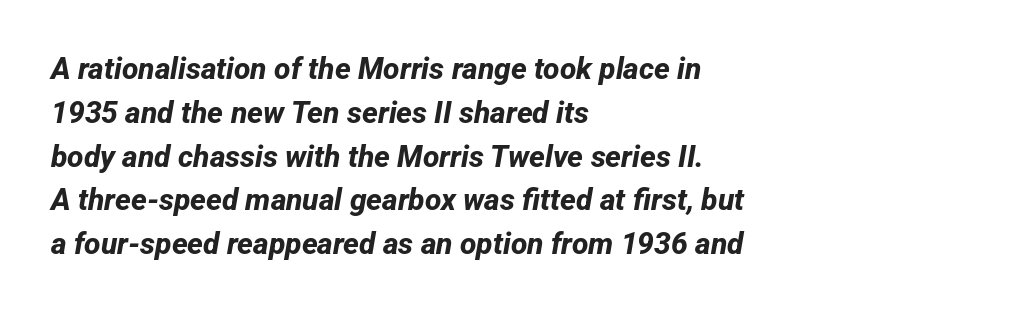
Q: Is the text bold? A: Yes.
Q: Is the typeface a serif or a sans-serif typeface? A: Sans-serif.
Q: Is the text underlined? A: No.
Q: How is the paragraph aligned? A: Left-aligned.
Q: Is the spacing between letters normal or unusually wide? A: Normal.
Q: Is the spacing between lines tight, normal or loose? A: Normal.
Q: Width (condensed, normal, or wide)? A: Normal.
Q: Stroke contrast? A: Low.
Q: x-height? A: Medium.
Q: Monospaced? A: No.
